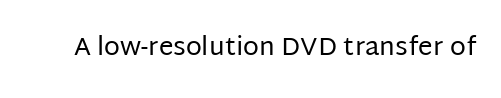
{"italic": "no", "bold": "no", "underline": "no", "letter_spacing": "normal", "letter_spacing_em": 0.0, "glyph_px": 26}
